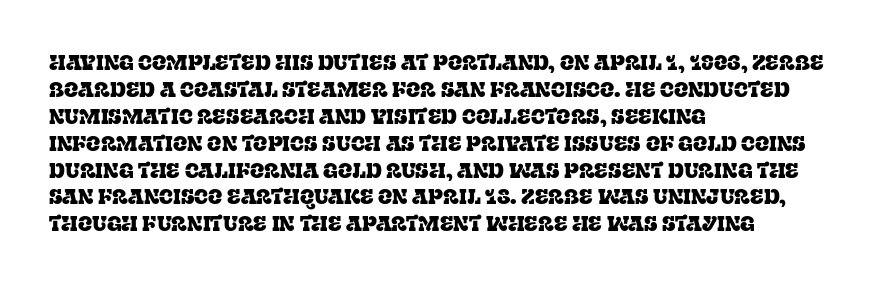
Q: Is the text italic (slanted)? A: No, it is upright.
Q: Is the text underlined? A: No.
Q: How is the paragraph aligned? A: Left-aligned.
Q: Is the spacing between letters normal or unusually wide? A: Normal.
Q: Is the spacing between lines tight, normal or loose? A: Normal.
